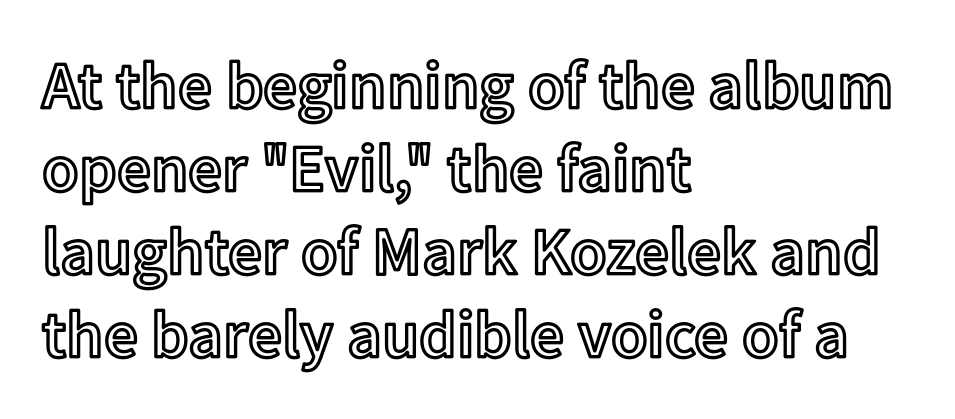
The image shows 67 px text type, upright; set left-aligned, line spacing 1.24x, normal letter spacing, not underlined; a medium x-height.
